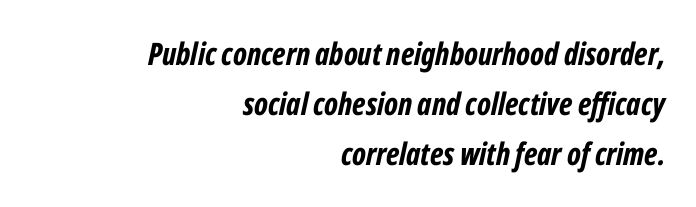
Q: Is the text bold? A: Yes.
Q: Is the text italic (slanted)? A: Yes, it leans right by about 12 degrees.
Q: Is the text underlined? A: No.
Q: How is the paragraph aligned? A: Right-aligned.
Q: Is the spacing between letters normal or unusually wide? A: Normal.
Q: Is the spacing between lines tight, normal or loose? A: Normal.
Q: Width (condensed, normal, or wide)? A: Condensed.
Q: Stroke contrast? A: Low.
Q: x-height? A: Medium.
Q: Monospaced? A: No.
